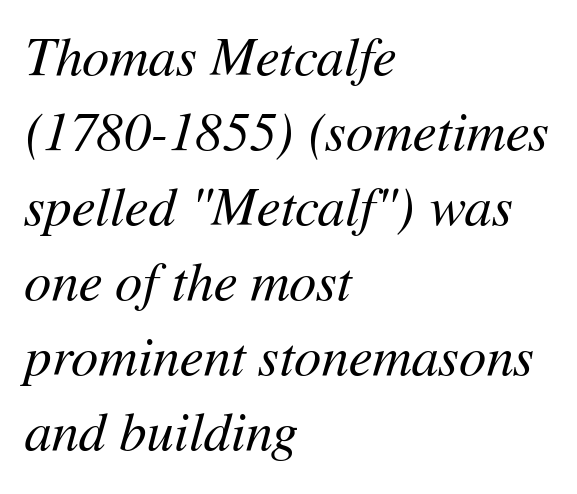
Yep, that's italic — everything's leaning. The rendering uses a moderate line-height, typical for paragraphs. Rule under the text: the space is simply empty. Compared with a typical body face, this is equally light or lighter still.
